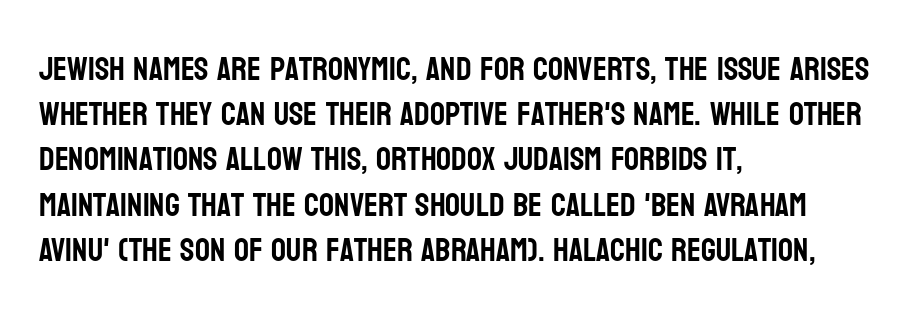
Q: Is the text italic (slanted)? A: No, it is upright.
Q: Is the typeface a serif or a sans-serif typeface? A: Sans-serif.
Q: Is the text underlined? A: No.
Q: How is the paragraph aligned? A: Left-aligned.
Q: Is the spacing between letters normal or unusually wide? A: Normal.
Q: Is the spacing between lines tight, normal or loose? A: Normal.
Q: Width (condensed, normal, or wide)? A: Condensed.
Q: Stroke contrast? A: Low.
Q: x-height? A: Large.
Q: Monospaced? A: No.
